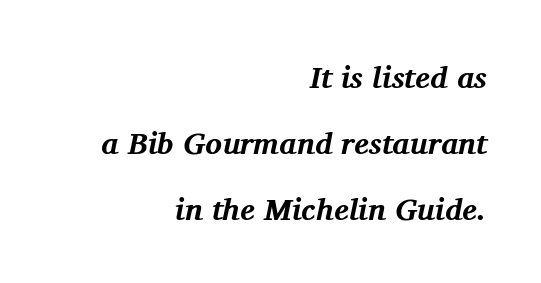
The image shows 31 px bold serif type, italic (leaning right); set right-aligned, loose line spacing (2.13x), normal letter spacing, not underlined; medium stroke contrast and a medium x-height.
